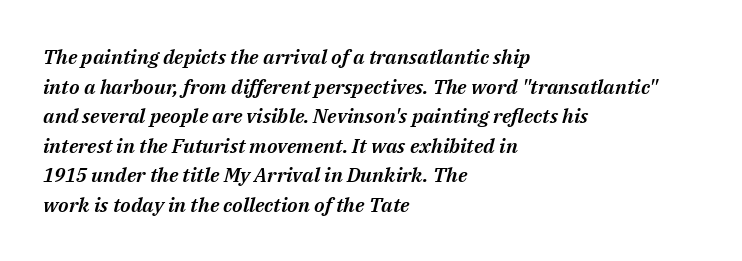
Q: Is the text italic (slanted)? A: Yes, it leans right by about 14 degrees.
Q: Is the text underlined? A: No.
Q: How is the paragraph aligned? A: Left-aligned.
Q: Is the spacing between letters normal or unusually wide? A: Normal.
Q: Is the spacing between lines tight, normal or loose? A: Normal.
